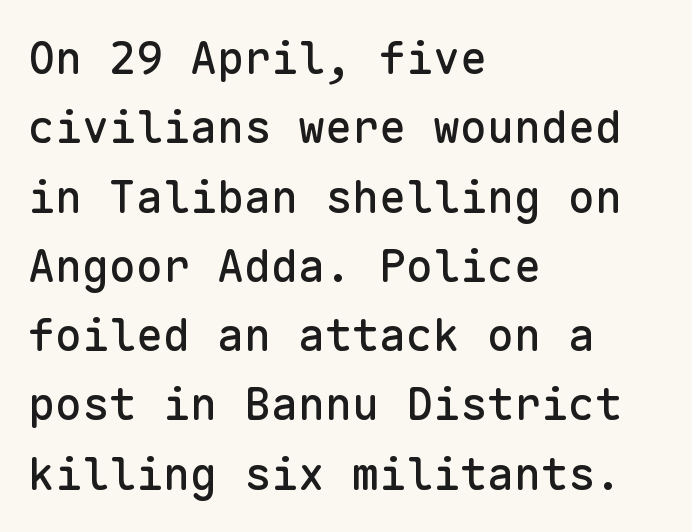
The designer left line spacing at the default. No feet cap the strokes, marking this as sans-serif type. Does the lettering tilt? It doesn't — this is upright. These lines stack with their left ends in a neat column.
